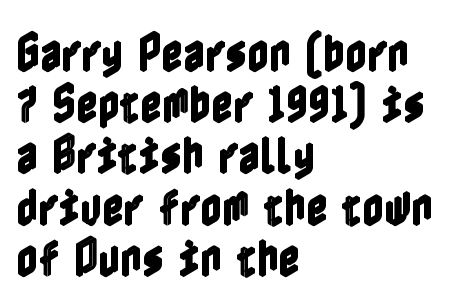
The image shows 42 px condensed type, upright; set left-aligned, line spacing 1.22x, normal letter spacing, not underlined; a medium x-height.
